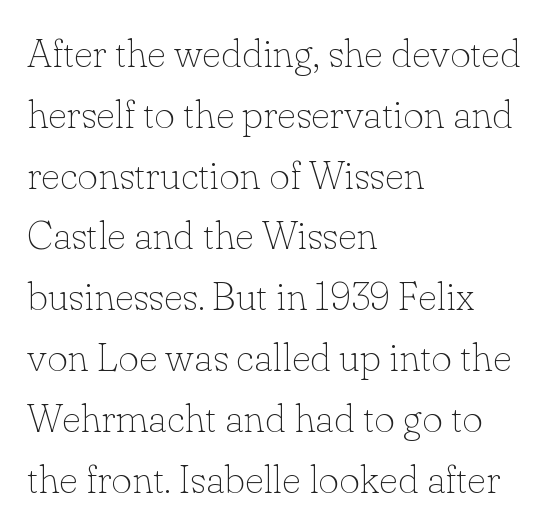
{"serif": "yes", "italic": "no", "bold": "no", "weight": "thin", "width": "normal", "stroke_contrast": "low", "x_height": "small", "monospaced": "no", "underline": "no", "align": "left", "line_spacing": "normal", "line_spacing_ratio": 1.52, "letter_spacing": "normal", "letter_spacing_em": 0.0, "glyph_px": 40}
